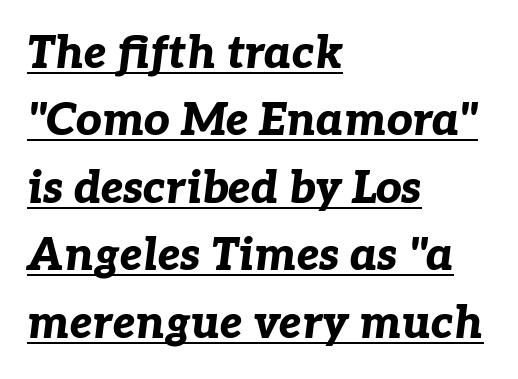
Q: Is the text bold? A: Yes.
Q: Is the text italic (slanted)? A: Yes, it leans right by about 7 degrees.
Q: Is the text underlined? A: Yes.
Q: How is the paragraph aligned? A: Left-aligned.
Q: Is the spacing between letters normal or unusually wide? A: Normal.
Q: Is the spacing between lines tight, normal or loose? A: Normal.
Q: Width (condensed, normal, or wide)? A: Normal.
Q: Stroke contrast? A: Low.
Q: x-height? A: Medium.
Q: Monospaced? A: No.
